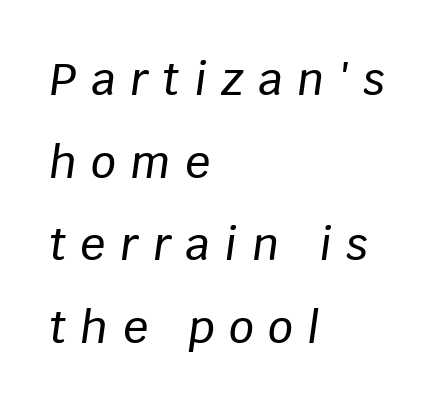
Q: Is the text italic (slanted)? A: Yes, it leans right by about 8 degrees.
Q: Is the text underlined? A: No.
Q: How is the paragraph aligned? A: Left-aligned.
Q: Is the spacing between letters normal or unusually wide? A: Unusually wide.
Q: Width (condensed, normal, or wide)? A: Normal.
Q: Stroke contrast? A: Low.
Q: x-height? A: Large.
Q: Monospaced? A: No.
